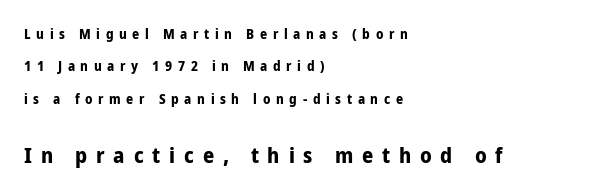
Q: Is the text bold? A: Yes.
Q: Is the text italic (slanted)? A: No, it is upright.
Q: Is the text underlined? A: No.
Q: How is the paragraph aligned? A: Left-aligned.
Q: Is the spacing between letters normal or unusually wide? A: Unusually wide.
Q: Is the spacing between lines tight, normal or loose? A: Loose.
Q: Which block of text is set in a larger size, the first (top) or the second (bottom)? A: The second (bottom) one.
